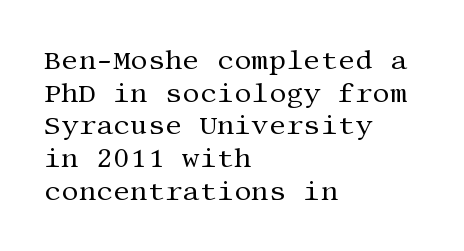
What stands out about the letter spacing? Nothing — it is the standard amount. This is not heavy type; no bold has been used. Just letters on the line, the space beneath them empty. Notice how the stems are strictly vertical — no italics here. This rendering uses left alignment, leaving the right contour irregular.
